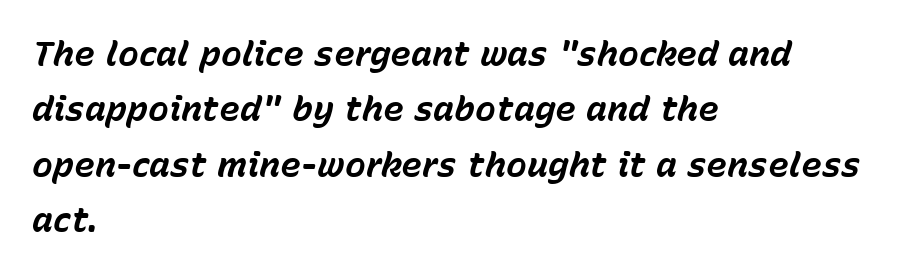
{"italic": "yes", "lean": "right", "slant_degrees": 15, "bold": "yes", "weight": "bold", "width": "normal", "stroke_contrast": "low", "x_height": "medium", "monospaced": "no", "underline": "no", "align": "left", "line_spacing": "normal", "line_spacing_ratio": 1.58, "letter_spacing": "normal", "letter_spacing_em": 0.0, "glyph_px": 35}
